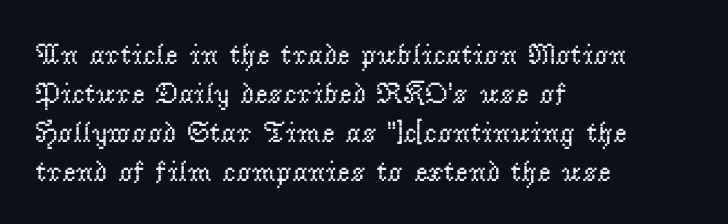
Q: Is the text bold? A: No.
Q: Is the text italic (slanted)? A: No, it is upright.
Q: Is the typeface a serif or a sans-serif typeface? A: Serif.
Q: Is the text underlined? A: No.
Q: How is the paragraph aligned? A: Left-aligned.
Q: Is the spacing between letters normal or unusually wide? A: Normal.
Q: Is the spacing between lines tight, normal or loose? A: Normal.
Q: Width (condensed, normal, or wide)? A: Normal.
Q: Stroke contrast? A: Low.
Q: x-height? A: Small.
Q: Monospaced? A: No.
